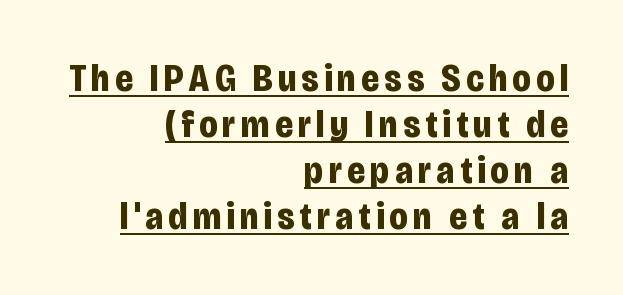
The image shows 38 px bold, condensed sans-serif type, upright; set right-aligned, line spacing 1.21x, underlined; low stroke contrast and a large x-height.
